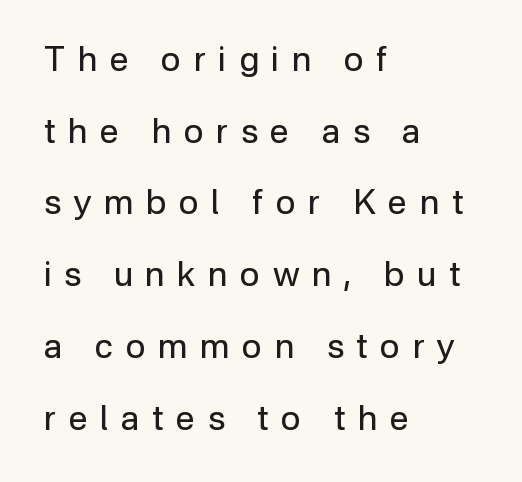
{"serif": "no", "italic": "no", "bold": "no", "weight": "regular", "width": "normal", "stroke_contrast": "low", "x_height": "medium", "monospaced": "no", "underline": "no", "align": "left", "line_spacing": "loose", "line_spacing_ratio": 2.11, "letter_spacing": "wide", "letter_spacing_em": 0.37, "glyph_px": 34}
